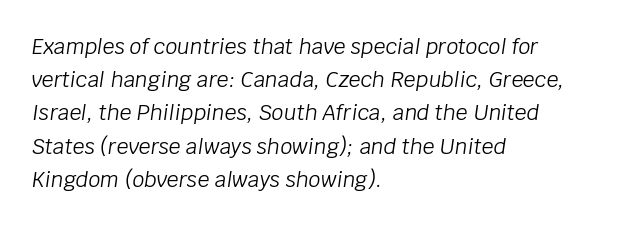
Q: Is the text bold? A: No.
Q: Is the text italic (slanted)? A: Yes, it leans right by about 8 degrees.
Q: Is the text underlined? A: No.
Q: How is the paragraph aligned? A: Left-aligned.
Q: Is the spacing between letters normal or unusually wide? A: Normal.
Q: Is the spacing between lines tight, normal or loose? A: Normal.
